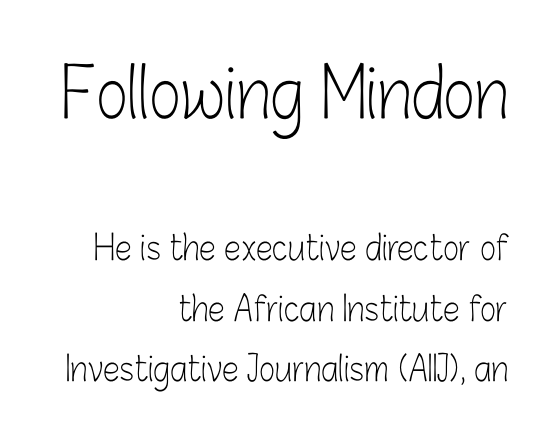
The image shows 68 px light, condensed sans-serif type, upright; set right-aligned, line spacing 1.78x, normal letter spacing, not underlined; the first (top) block is 2.0x larger; low stroke contrast and a medium x-height.
